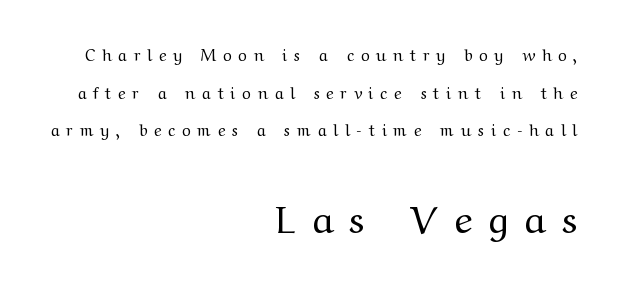
{"serif": "yes", "italic": "no", "bold": "no", "weight": "regular", "width": "wide", "stroke_contrast": "medium", "x_height": "medium", "monospaced": "no", "underline": "no", "align": "right", "line_spacing": "loose", "line_spacing_ratio": 2.35, "letter_spacing": "wide", "letter_spacing_em": 0.42, "larger_block": "second", "size_ratio": 2.44, "glyph_px": 39}
